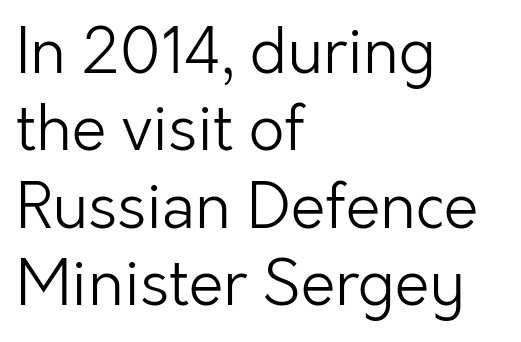
Q: Is the text bold? A: No.
Q: Is the text italic (slanted)? A: No, it is upright.
Q: Is the typeface a serif or a sans-serif typeface? A: Sans-serif.
Q: Is the text underlined? A: No.
Q: How is the paragraph aligned? A: Left-aligned.
Q: Is the spacing between letters normal or unusually wide? A: Normal.
Q: Is the spacing between lines tight, normal or loose? A: Normal.
Q: Width (condensed, normal, or wide)? A: Normal.
Q: Stroke contrast? A: Low.
Q: x-height? A: Medium.
Q: Monospaced? A: No.
